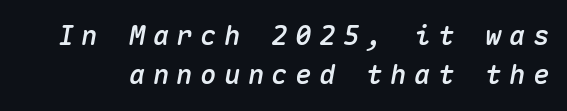
Words float on clear page, feet unadorned. Tracking here is generous; glyphs stand well apart from one another. How would I describe the line gaps? Plain and ordinary. Quick note: italic.
